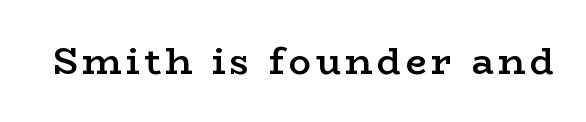
The image shows 37 px semibold, wide serif type, upright; set not underlined; low stroke contrast and a medium x-height.
